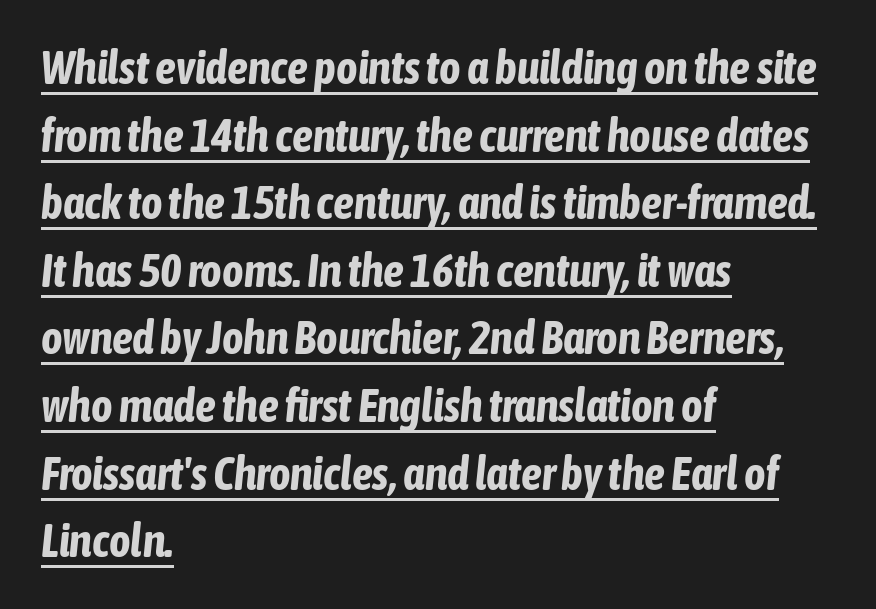
{"italic": "yes", "lean": "right", "slant_degrees": 6, "bold": "yes", "weight": "bold", "width": "condensed", "stroke_contrast": "low", "x_height": "medium", "monospaced": "no", "underline": "yes", "align": "left", "line_spacing": "normal", "line_spacing_ratio": 1.47, "letter_spacing": "normal", "letter_spacing_em": 0.0, "glyph_px": 46}
